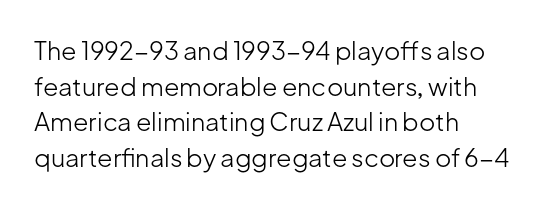
The image shows 25 px text type, upright; set left-aligned, normal line spacing (1.43x), normal letter spacing, not underlined.
